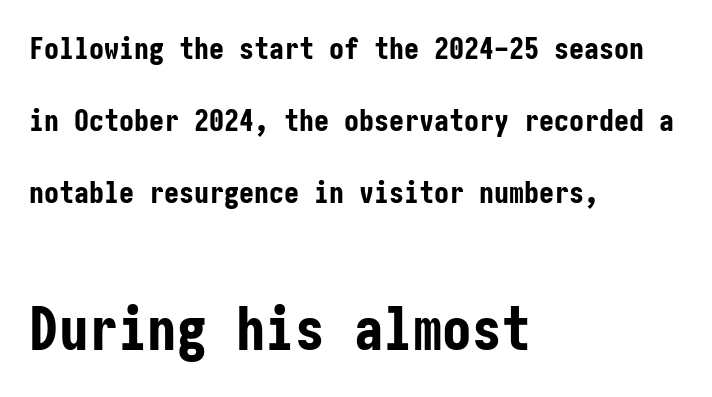
Q: Is the text bold? A: Yes.
Q: Is the text italic (slanted)? A: No, it is upright.
Q: Is the typeface a serif or a sans-serif typeface? A: Sans-serif.
Q: Is the text underlined? A: No.
Q: How is the paragraph aligned? A: Left-aligned.
Q: Is the spacing between letters normal or unusually wide? A: Normal.
Q: Is the spacing between lines tight, normal or loose? A: Loose.
Q: Which block of text is set in a larger size, the first (top) or the second (bottom)? A: The second (bottom) one.
Q: Width (condensed, normal, or wide)? A: Condensed.
Q: Stroke contrast? A: Low.
Q: x-height? A: Medium.
